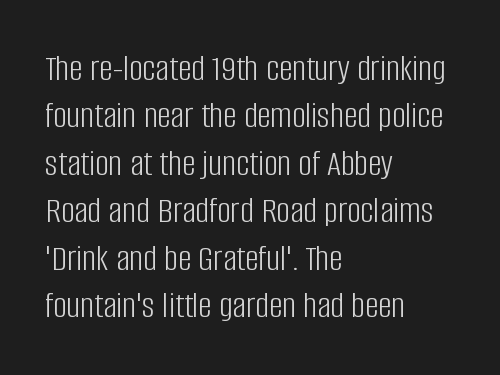
The image shows 38 px light, condensed sans-serif type, upright; set left-aligned, normal line spacing (1.25x), normal letter spacing, not underlined; low stroke contrast and a large x-height.
